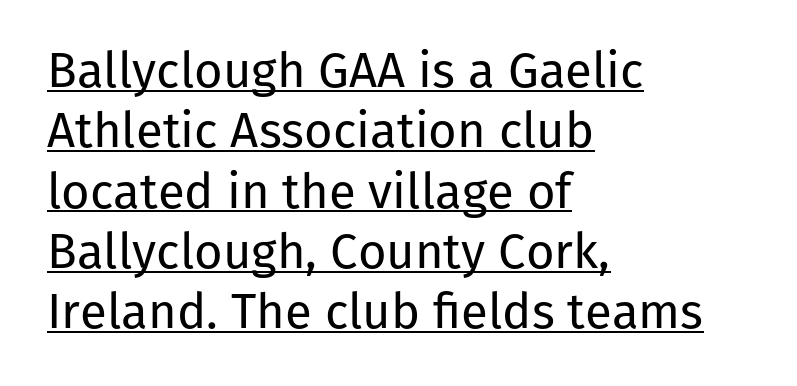
The image shows 49 px regular-weight sans-serif type, upright; set left-aligned, line spacing 1.23x, normal letter spacing, underlined; low stroke contrast and a medium x-height.
